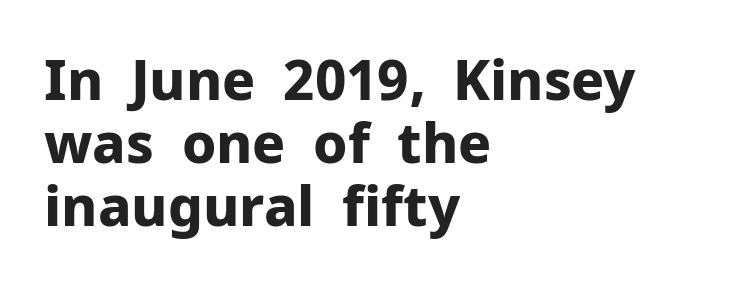
{"serif": "no", "italic": "no", "bold": "yes", "weight": "bold", "width": "normal", "stroke_contrast": "low", "x_height": "medium", "monospaced": "no", "underline": "no", "align": "left", "line_spacing": "tight", "line_spacing_ratio": 1.15, "letter_spacing": "normal", "letter_spacing_em": 0.0, "glyph_px": 55}
